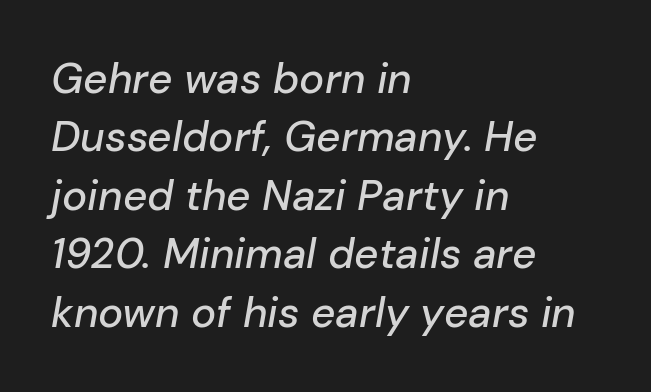
The image shows 42 px text type, italic (leaning right); set left-aligned, normal line spacing (1.39x), normal letter spacing, not underlined; low stroke contrast and a medium x-height.
